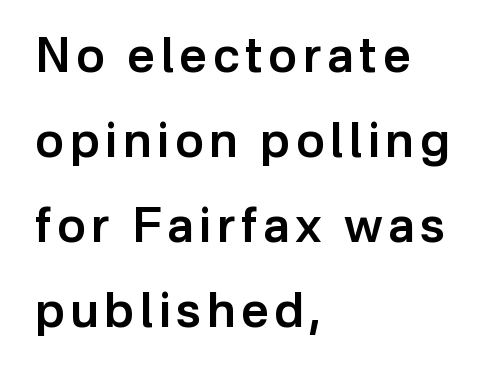
The foot of each line stays bare and open. Compared with an ordinary text face, these strokes are moderately heavier — a semibold. Is this a fixed-width face? No — the glyphs have proportional, varying widths. Designer's note — italics off, roman on.
